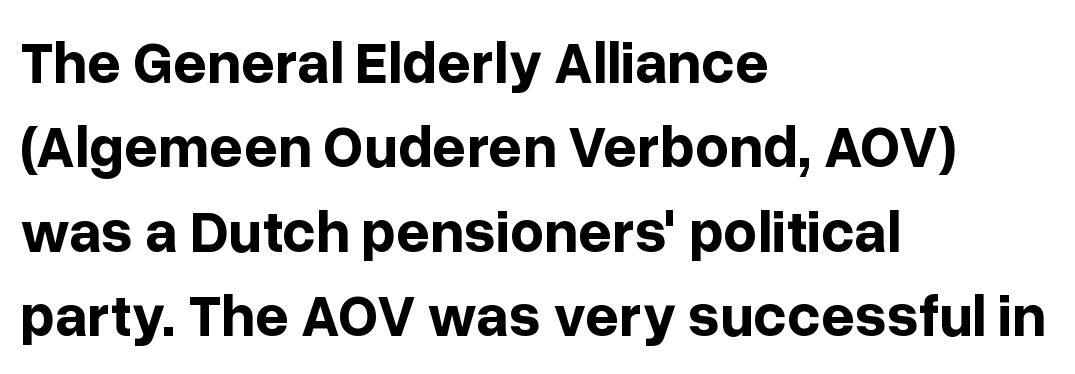
Q: Is the text bold? A: Yes.
Q: Is the text italic (slanted)? A: No, it is upright.
Q: Is the typeface a serif or a sans-serif typeface? A: Sans-serif.
Q: Is the text underlined? A: No.
Q: How is the paragraph aligned? A: Left-aligned.
Q: Is the spacing between letters normal or unusually wide? A: Normal.
Q: Is the spacing between lines tight, normal or loose? A: Normal.
Q: Width (condensed, normal, or wide)? A: Normal.
Q: Stroke contrast? A: Low.
Q: x-height? A: Medium.
Q: Monospaced? A: No.
